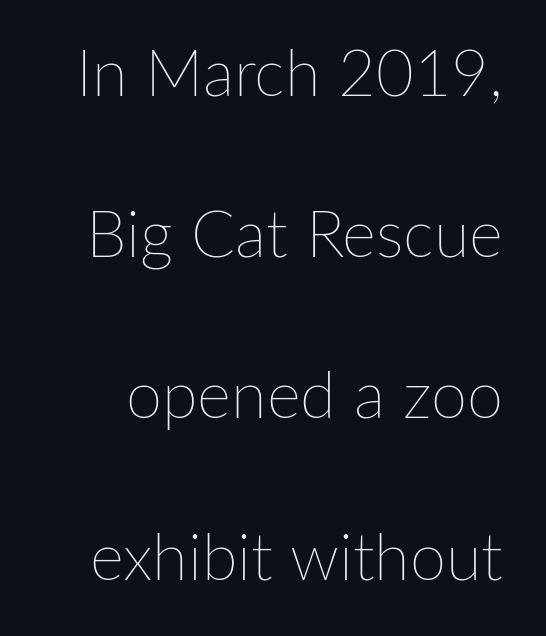
The image shows 65 px thin type, upright; set loose line spacing (2.48x), normal letter spacing, not underlined; low stroke contrast and a medium x-height.
